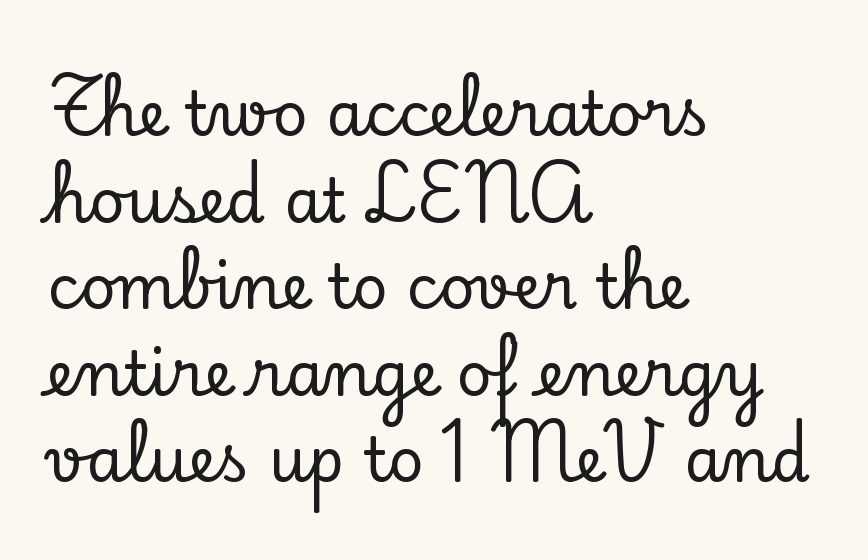
This is roman type, the default non-slanted kind. Here the designer chose a conventional face with non-uniform glyph widths. Alignment: flush left. You could call the tracking neutral — neither tight nor loose.
